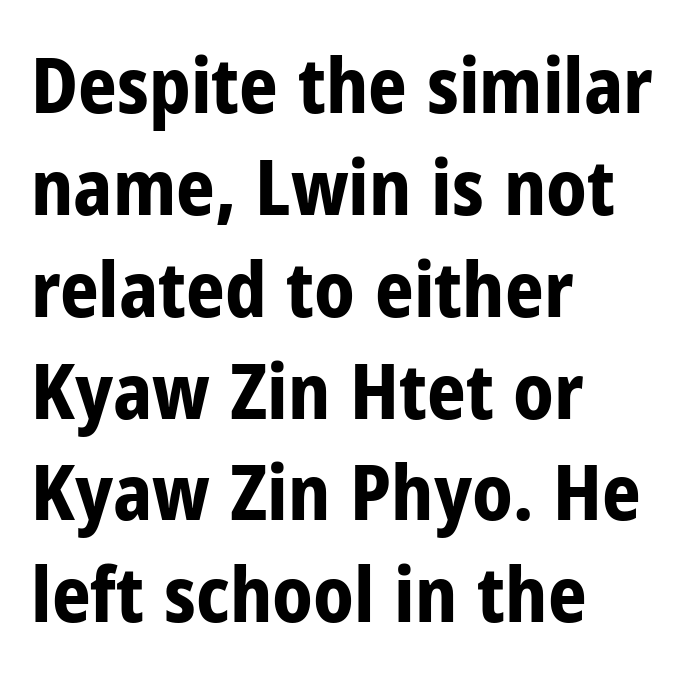
{"serif": "no", "italic": "no", "bold": "yes", "weight": "bold", "width": "condensed", "stroke_contrast": "low", "x_height": "medium", "monospaced": "no", "underline": "no", "align": "left", "line_spacing": "normal", "line_spacing_ratio": 1.34, "letter_spacing": "normal", "letter_spacing_em": 0.0, "glyph_px": 76}
